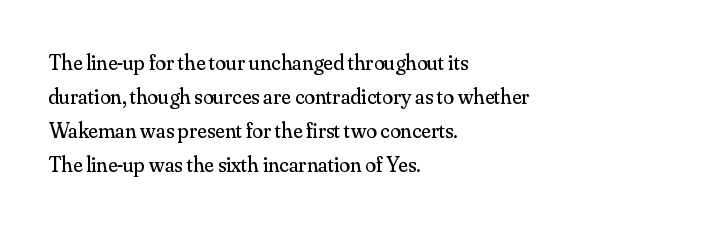
The image shows 22 px text type, upright; set left-aligned, normal line spacing (1.55x), normal letter spacing, not underlined.
